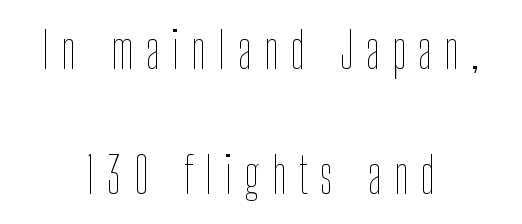
Summary of weight: not heavy and not bold. The tracking jumps out immediately: characters are airy and widely separated. Think of a printed novel: that variable character pitch is what you see here. Do the letters lean? They stand straight. In CSS terms this would be text-align: center.
